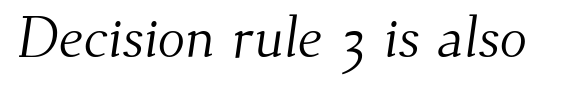
{"serif": "yes", "bold": "no", "weight": "light", "width": "normal", "stroke_contrast": "medium", "x_height": "small", "monospaced": "no", "underline": "no", "letter_spacing": "normal", "letter_spacing_em": 0.0, "glyph_px": 57}
